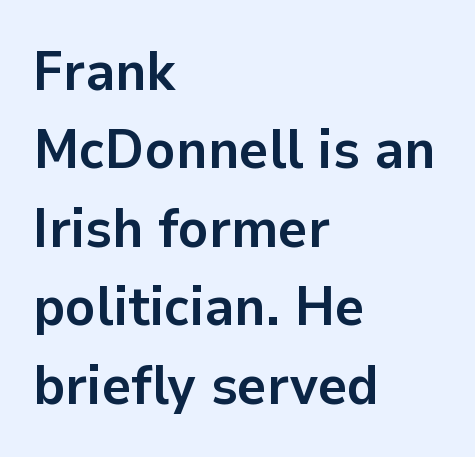
Line beginnings align vertically; line endings do not. The text was rendered using a sans face with plain stroke endings. Heavy, bold letterforms. Descenders hang freely into open space.
